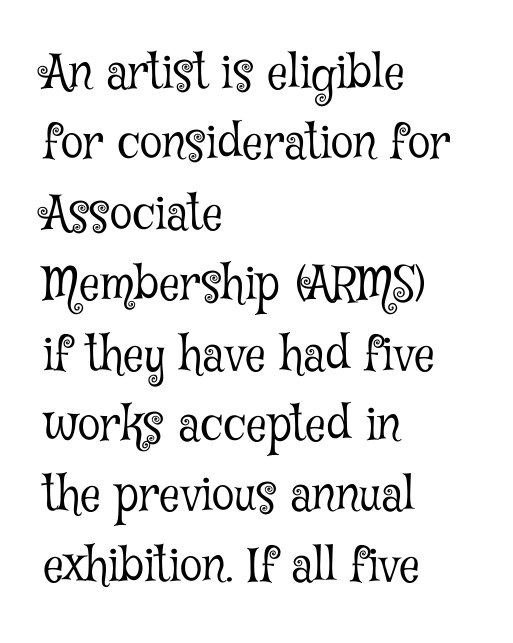
These lines sit exactly where default settings would place them. The face used here is proportionally spaced, like ordinary book or web type. Descender tails drop into unmarked territory. Posture: vertical.
